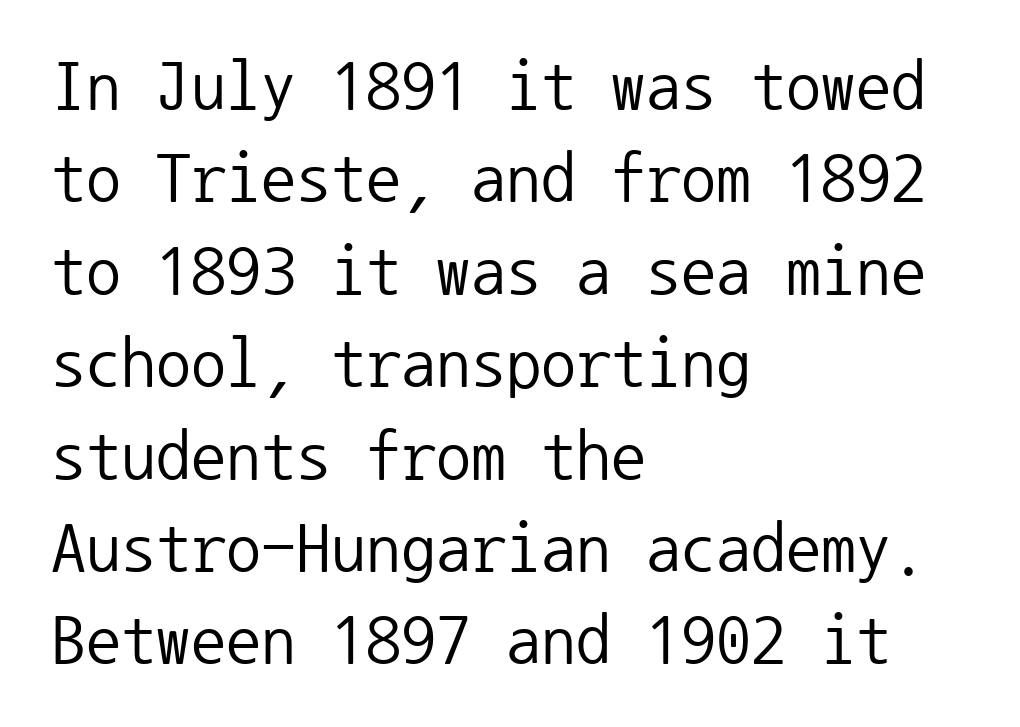
Does the type have serifs? No, each stem ends abruptly. Vertical strokes here are truly vertical. Heft: none added — not bold. The rendering uses typewriter-style spacing with identical character cells.
